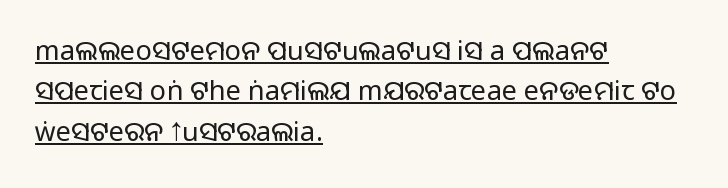
The image shows 27 px text type, upright; set left-aligned, normal line spacing (1.5x), normal letter spacing, underlined.
